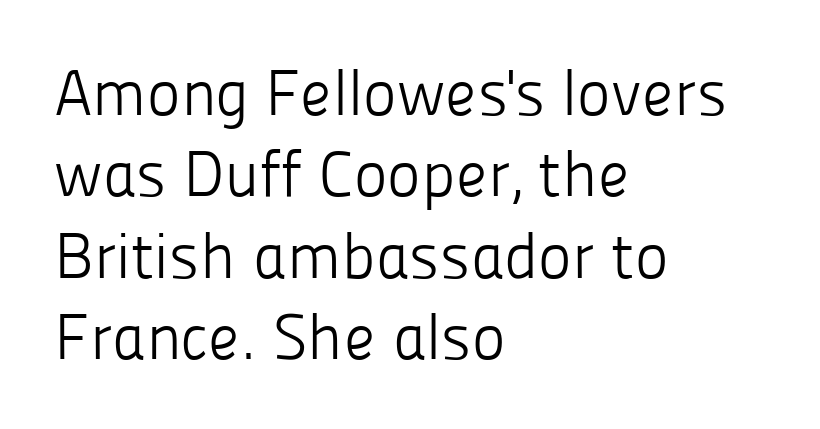
The letters stand upright; this is a roman face. The block of text has a typical density, with ordinary space between rows. Bold? No — there's no thickening of the strokes. Observe the absence of serifs on each vertical stroke in this sample. Clear beneath every line of the passage. The letterforms sit shoulder to shoulder at normal distance.
